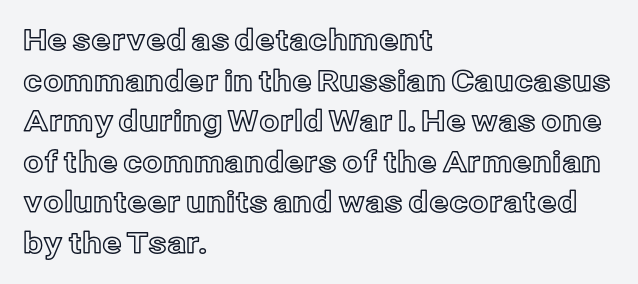
Q: Is the text italic (slanted)? A: No, it is upright.
Q: Is the text underlined? A: No.
Q: How is the paragraph aligned? A: Left-aligned.
Q: Is the spacing between letters normal or unusually wide? A: Normal.
Q: Is the spacing between lines tight, normal or loose? A: Normal.
Q: Width (condensed, normal, or wide)? A: Normal.
Q: x-height? A: Medium.
Q: Monospaced? A: No.
